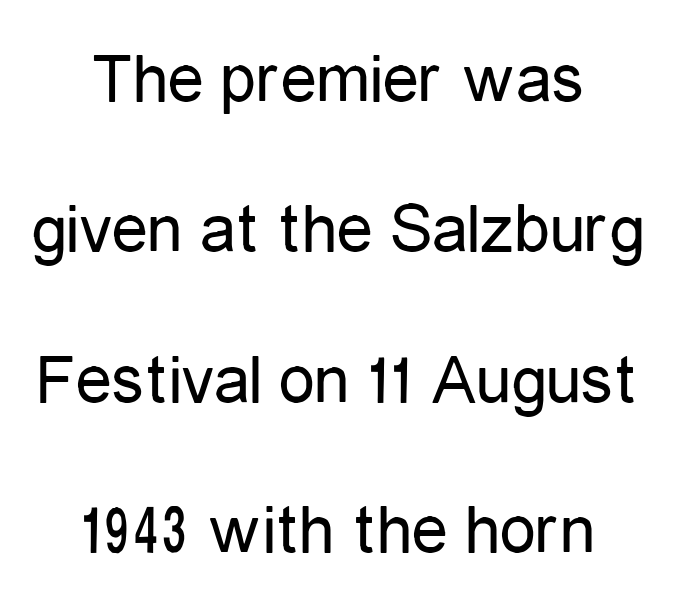
The image shows 72 px regular-weight, condensed sans-serif type, upright; set centered, loose line spacing (2.09x), normal letter spacing, not underlined; low stroke contrast and a medium x-height.
